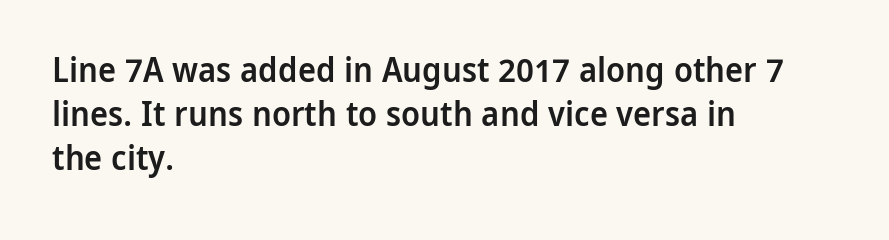
These lines are rendered in a variable-pitch font. If you drew a ruler down the left edge, every line would touch it. Glyph-to-glyph distance matches everyday printed text. Do the letters lean? They stand straight. Each new line begins a customary step beneath the previous one. Words float on clear page, feet unadorned.
